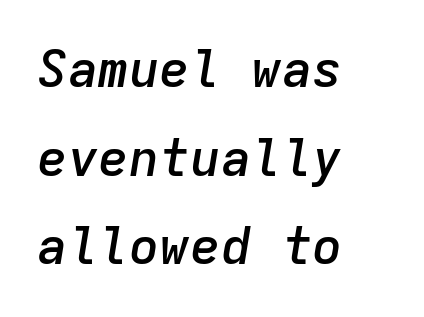
{"italic": "yes", "lean": "right", "slant_degrees": 9, "bold": "semi", "weight": "semibold", "width": "normal", "stroke_contrast": "low", "x_height": "medium", "monospaced": "yes", "underline": "no", "align": "left", "line_spacing_ratio": 1.74, "letter_spacing": "normal", "letter_spacing_em": 0.0, "glyph_px": 51}
